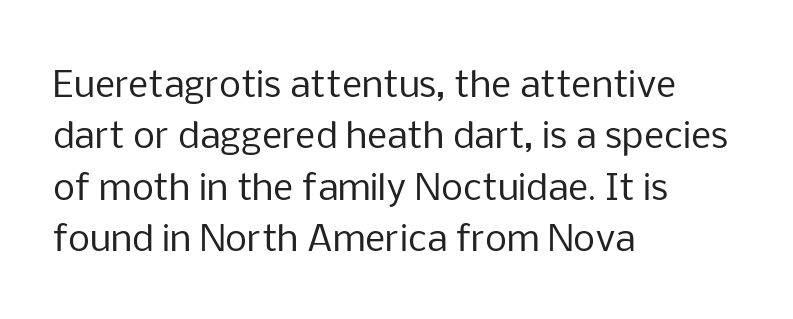
The image shows 35 px regular-weight sans-serif type, upright; set left-aligned, normal line spacing (1.47x), normal letter spacing, not underlined; low stroke contrast and a medium x-height.
